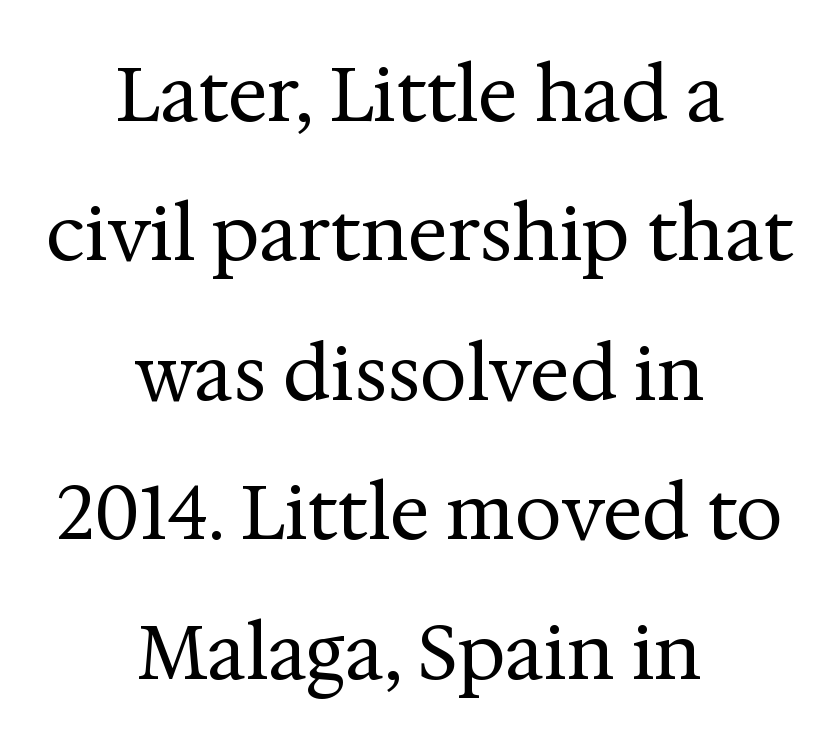
The image shows 75 px regular-weight serif type, upright; set centered, line spacing 1.86x, normal letter spacing, not underlined; medium stroke contrast and a medium x-height.
